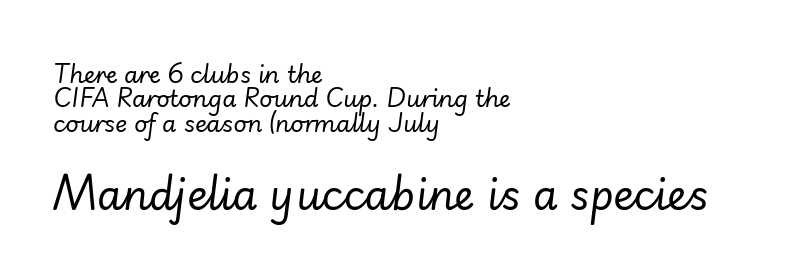
The ragged edge is on the right, which tells us the setting is flush left. Think standard paragraph weight, or any step lighter than that. The passage shown begins with its smaller block and ends with its larger one. Note the varied advance widths — an 'i' is clearly narrower than an 'm'.
